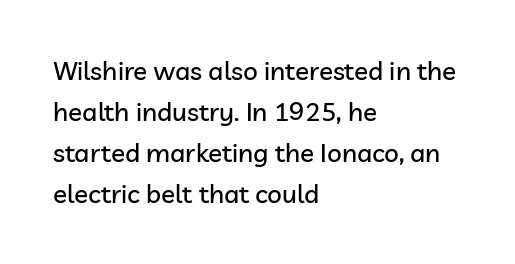
The image shows 26 px text type, upright; set left-aligned, normal line spacing (1.58x), normal letter spacing, not underlined.
